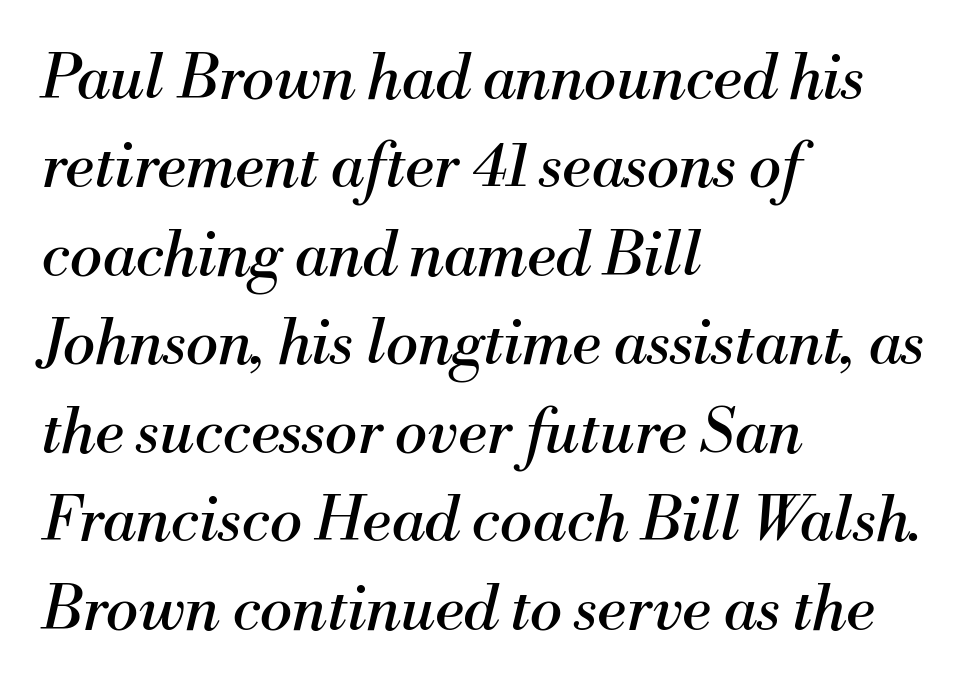
Q: Is the text bold? A: No.
Q: Is the text italic (slanted)? A: Yes, it leans right by about 13 degrees.
Q: Is the typeface a serif or a sans-serif typeface? A: Serif.
Q: Is the text underlined? A: No.
Q: How is the paragraph aligned? A: Left-aligned.
Q: Is the spacing between letters normal or unusually wide? A: Normal.
Q: Is the spacing between lines tight, normal or loose? A: Normal.
Q: Width (condensed, normal, or wide)? A: Normal.
Q: Stroke contrast? A: Medium.
Q: x-height? A: Small.
Q: Monospaced? A: No.
